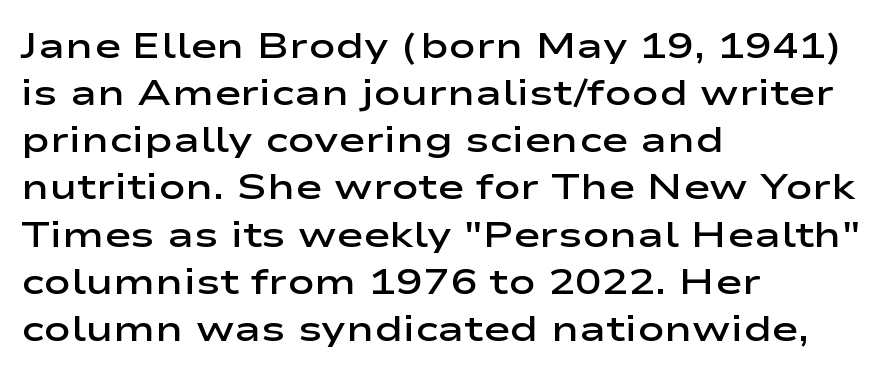
The image shows 36 px semibold, wide sans-serif type, upright; set left-aligned, normal line spacing (1.31x), normal letter spacing, not underlined; low stroke contrast and a medium x-height.
